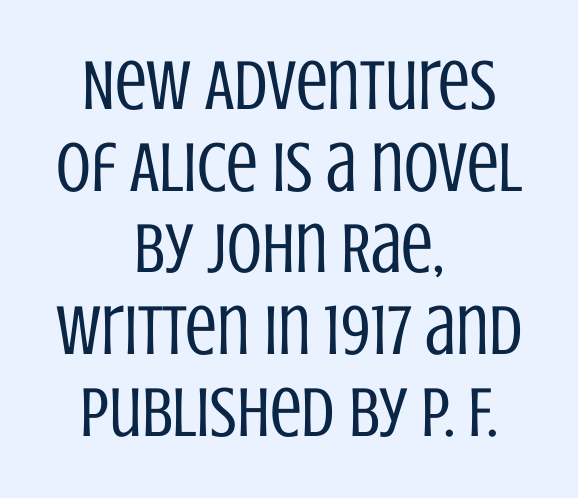
Q: Is the text bold? A: No.
Q: Is the text italic (slanted)? A: No, it is upright.
Q: Is the typeface a serif or a sans-serif typeface? A: Sans-serif.
Q: Is the text underlined? A: No.
Q: How is the paragraph aligned? A: Centered.
Q: Is the spacing between letters normal or unusually wide? A: Normal.
Q: Is the spacing between lines tight, normal or loose? A: Tight.
Q: Width (condensed, normal, or wide)? A: Condensed.
Q: Stroke contrast? A: Low.
Q: x-height? A: Large.
Q: Monospaced? A: No.
